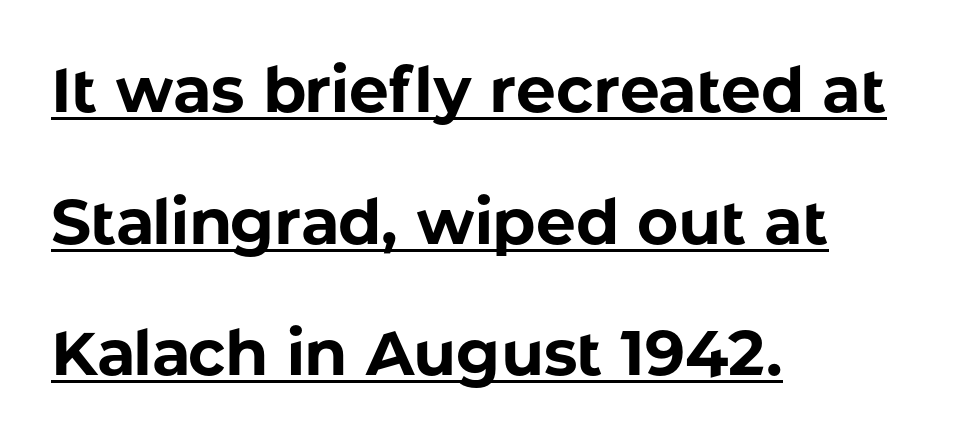
{"serif": "no", "italic": "no", "bold": "yes", "weight": "bold", "width": "normal", "stroke_contrast": "low", "x_height": "medium", "monospaced": "no", "underline": "yes", "align": "left", "line_spacing": "loose", "line_spacing_ratio": 2.09, "letter_spacing": "normal", "letter_spacing_em": 0.0, "glyph_px": 63}
